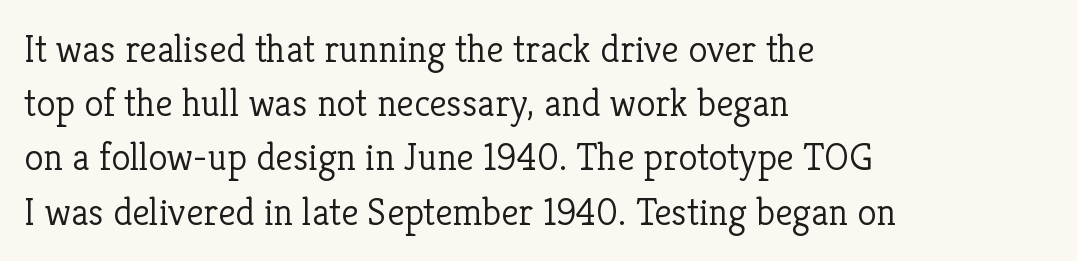
One-word summary of the alignment: left. The space directly below the letters is spotless. You could not count columns in this text — the font is proportionally spaced. Letter spacing: default. This is serif lettering, the kind often seen in printed books.
